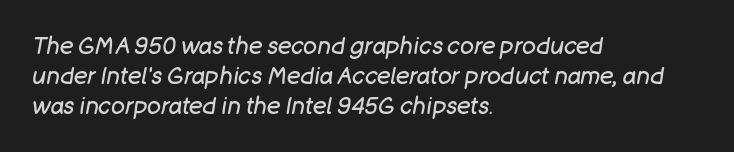
Q: Is the text bold? A: No.
Q: Is the text italic (slanted)? A: Yes, it leans right by about 11 degrees.
Q: Is the text underlined? A: No.
Q: How is the paragraph aligned? A: Left-aligned.
Q: Is the spacing between letters normal or unusually wide? A: Normal.
Q: Is the spacing between lines tight, normal or loose? A: Normal.
